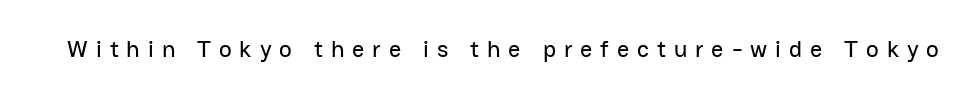
Any mark beneath the type? The region is blank. The letters stand straight up with perfectly vertical stems. Someone cranked the tracking dial way up on this one.
